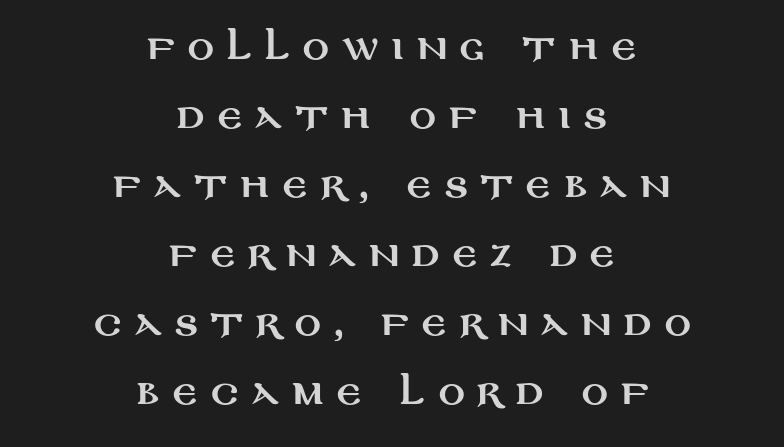
Compared with typical paragraphs, the rows here are farther apart. Just letters on the line, the space beneath them empty. Teacher's note: observe the equal gaps on both sides — that is centered alignment. The letters carry no serifs — their stems end cleanly without finishing strokes. Each letter keeps its own natural width here, so spacing adapts to shape.
